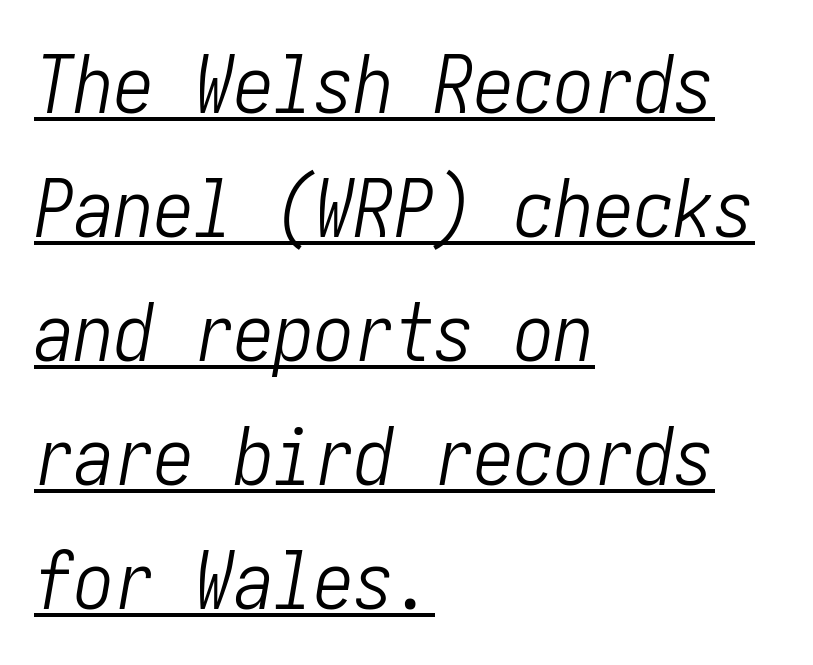
{"italic": "yes", "lean": "right", "slant_degrees": 10, "bold": "no", "weight": "light", "width": "condensed", "stroke_contrast": "low", "x_height": "medium", "underline": "yes", "align": "left", "line_spacing": "normal", "line_spacing_ratio": 1.55, "letter_spacing": "normal", "letter_spacing_em": 0.0, "glyph_px": 80}
